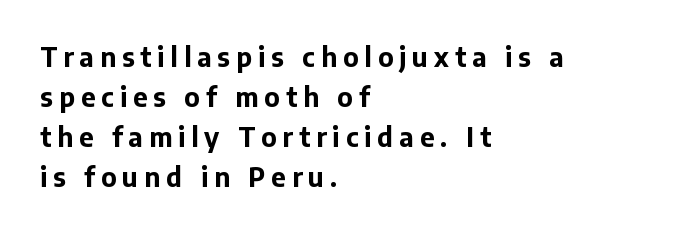
Q: Is the text bold? A: Yes.
Q: Is the text italic (slanted)? A: No, it is upright.
Q: Is the text underlined? A: No.
Q: How is the paragraph aligned? A: Left-aligned.
Q: Is the spacing between letters normal or unusually wide? A: Unusually wide.
Q: Is the spacing between lines tight, normal or loose? A: Normal.
